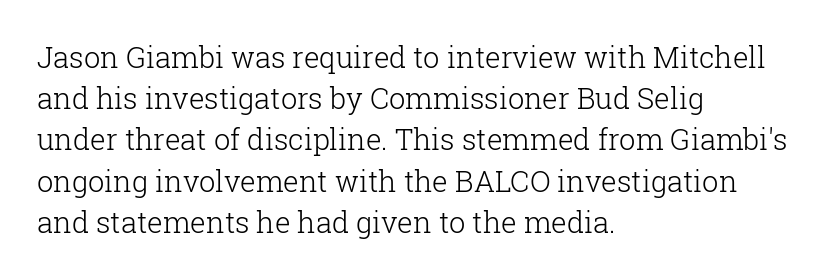
{"serif": "yes", "italic": "no", "bold": "no", "weight": "light", "width": "normal", "stroke_contrast": "low", "x_height": "medium", "monospaced": "no", "underline": "no", "align": "left", "line_spacing": "normal", "line_spacing_ratio": 1.42, "letter_spacing": "normal", "letter_spacing_em": 0.0, "glyph_px": 29}
